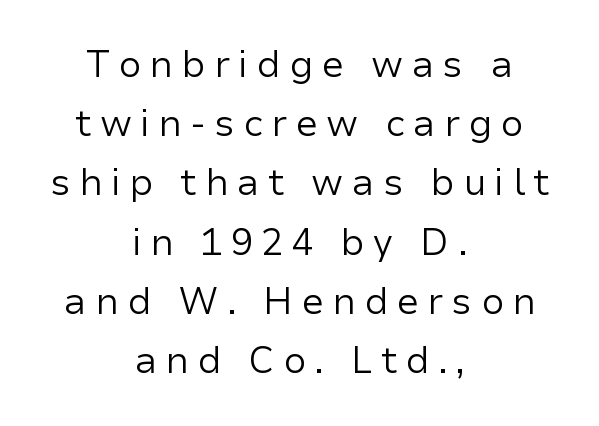
{"serif": "no", "italic": "no", "bold": "no", "weight": "regular", "width": "normal", "stroke_contrast": "low", "x_height": "medium", "monospaced": "no", "underline": "no", "align": "center", "line_spacing": "normal", "line_spacing_ratio": 1.6, "letter_spacing": "wide", "letter_spacing_em": 0.22, "glyph_px": 37}
